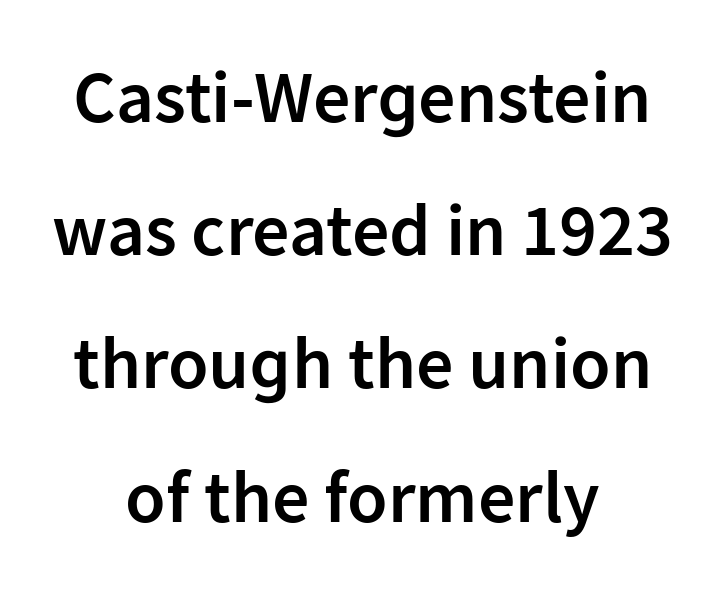
The image shows 74 px semibold sans-serif type, upright; set centered, line spacing 1.8x, normal letter spacing, not underlined; low stroke contrast and a medium x-height.
